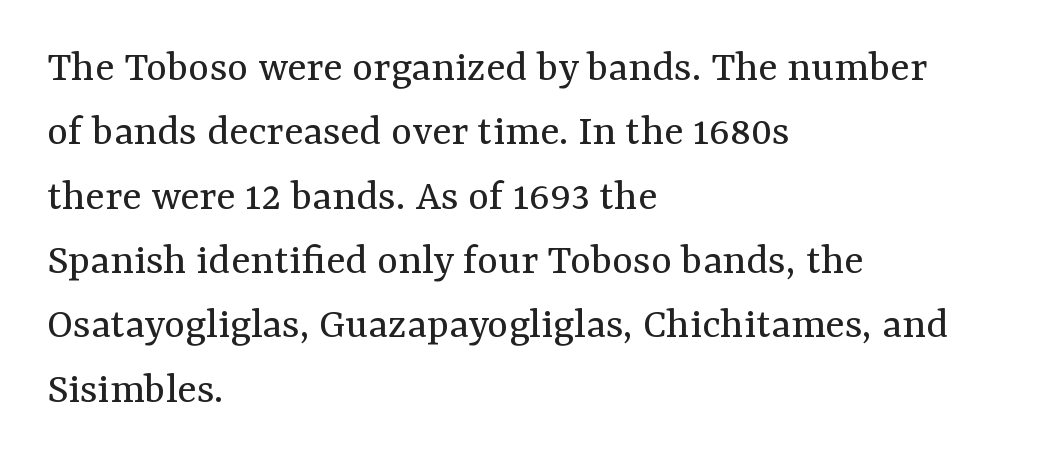
The image shows 45 px regular-weight serif type, upright; set left-aligned, normal line spacing (1.43x), normal letter spacing, not underlined; medium stroke contrast and a medium x-height.
